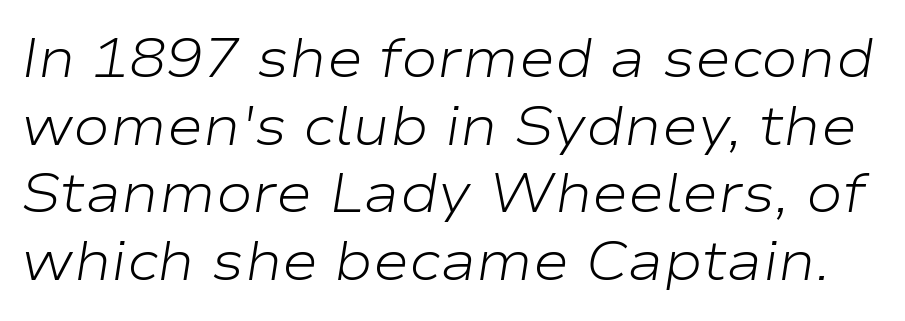
Q: Is the text bold? A: No.
Q: Is the text italic (slanted)? A: Yes, it leans right by about 9 degrees.
Q: Is the text underlined? A: No.
Q: Is the spacing between letters normal or unusually wide? A: Normal.
Q: Width (condensed, normal, or wide)? A: Wide.
Q: Stroke contrast? A: Low.
Q: x-height? A: Medium.
Q: Monospaced? A: No.
